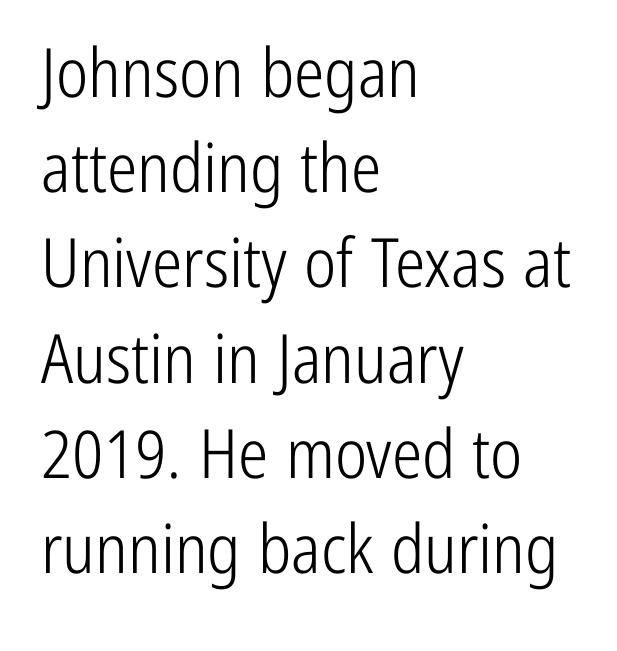
{"serif": "no", "italic": "no", "bold": "no", "weight": "light", "width": "condensed", "stroke_contrast": "low", "x_height": "medium", "monospaced": "no", "underline": "no", "align": "left", "line_spacing": "normal", "line_spacing_ratio": 1.4, "letter_spacing": "normal", "letter_spacing_em": 0.0, "glyph_px": 68}
